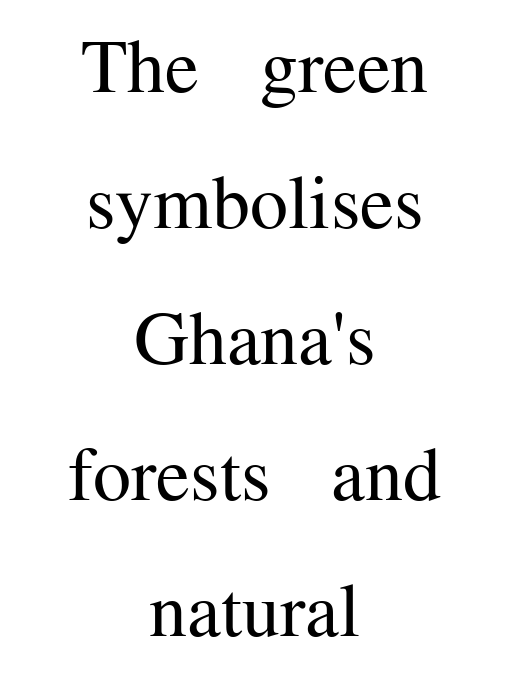
Stem width sits at or under what a default text font uses. Notice how the passage keeps no hard edge, just a central spine. Note the varied advance widths — an 'i' is clearly narrower than an 'm'. Little horizontal feet cap the strokes, marking this as serif type. The gaps between neighbouring characters are ordinary and unremarkable.
